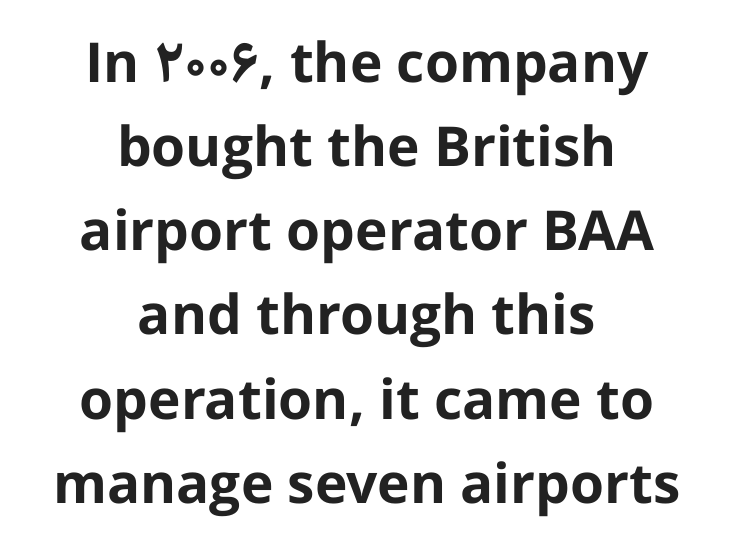
{"serif": "no", "italic": "no", "bold": "yes", "weight": "bold", "width": "normal", "stroke_contrast": "low", "x_height": "medium", "monospaced": "no", "underline": "no", "align": "center", "line_spacing": "normal", "line_spacing_ratio": 1.53, "letter_spacing": "normal", "letter_spacing_em": 0.0, "glyph_px": 55}
